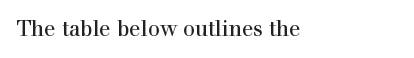
The image shows 21 px text type, upright; set left-aligned, normal letter spacing, not underlined.
